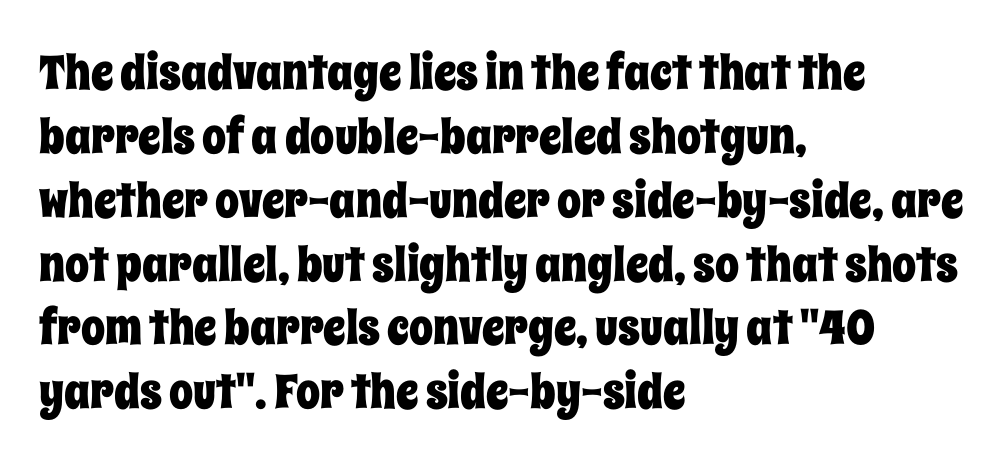
{"italic": "no", "width": "condensed", "stroke_contrast": "low", "x_height": "large", "monospaced": "no", "underline": "no", "align": "left", "line_spacing": "normal", "line_spacing_ratio": 1.33, "letter_spacing": "normal", "letter_spacing_em": 0.0, "glyph_px": 48}
